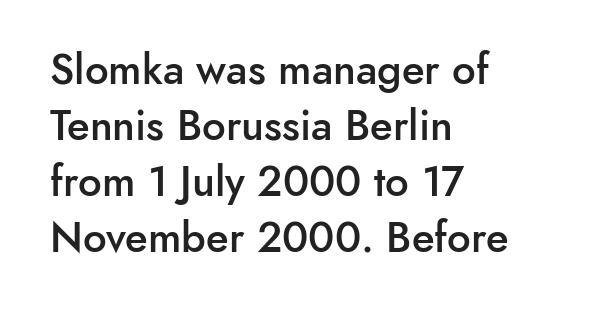
Q: Is the text bold? A: Semi-bold.
Q: Is the text italic (slanted)? A: No, it is upright.
Q: Is the typeface a serif or a sans-serif typeface? A: Sans-serif.
Q: Is the text underlined? A: No.
Q: How is the paragraph aligned? A: Left-aligned.
Q: Is the spacing between letters normal or unusually wide? A: Normal.
Q: Is the spacing between lines tight, normal or loose? A: Normal.
Q: Width (condensed, normal, or wide)? A: Normal.
Q: Stroke contrast? A: Low.
Q: x-height? A: Small.
Q: Monospaced? A: No.
